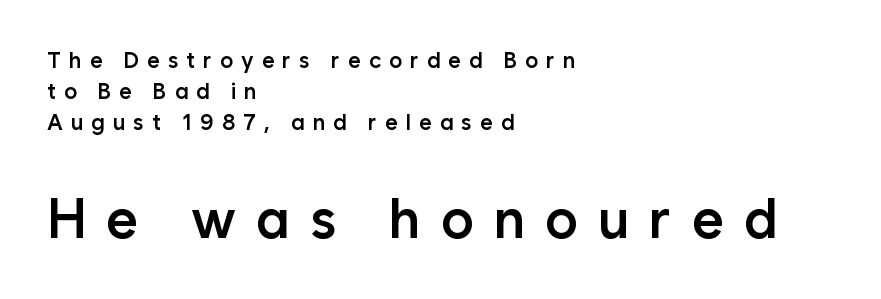
The rendering uses natural spacing where letterforms have individual widths. Typesetter's note — lower block bumped up in size, upper block left smaller. The typesetting leans somewhat heavy: a semibold. Alignment: flush left.
